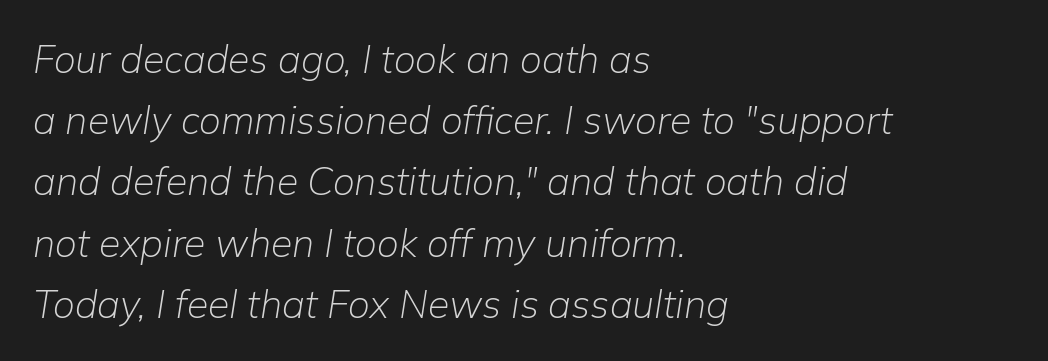
The image shows 39 px light type, italic (leaning right); set left-aligned, normal line spacing (1.57x), normal letter spacing, not underlined; low stroke contrast and a medium x-height.
